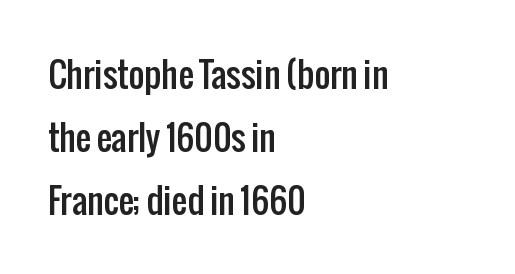
Q: Is the text italic (slanted)? A: No, it is upright.
Q: Is the typeface a serif or a sans-serif typeface? A: Sans-serif.
Q: Is the text underlined? A: No.
Q: How is the paragraph aligned? A: Left-aligned.
Q: Is the spacing between letters normal or unusually wide? A: Normal.
Q: Width (condensed, normal, or wide)? A: Condensed.
Q: Stroke contrast? A: Low.
Q: x-height? A: Medium.
Q: Monospaced? A: No.
